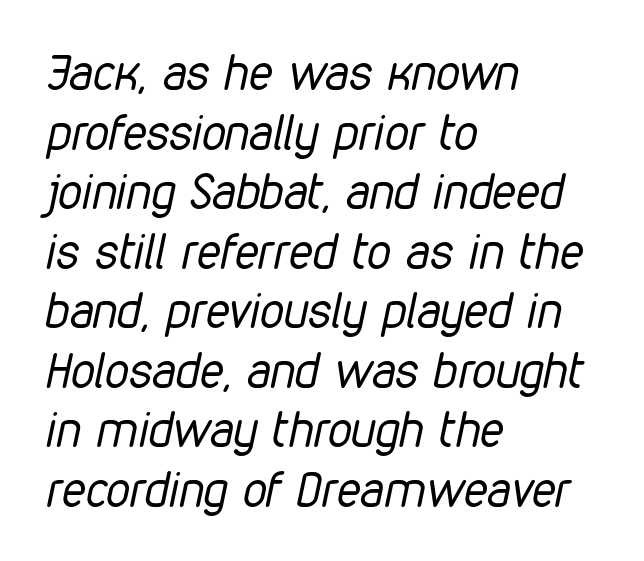
{"italic": "yes", "lean": "right", "slant_degrees": 12, "bold": "no", "weight": "regular", "width": "condensed", "stroke_contrast": "low", "x_height": "medium", "monospaced": "no", "underline": "no", "align": "left", "line_spacing_ratio": 1.24, "letter_spacing": "normal", "letter_spacing_em": 0.0, "glyph_px": 48}
